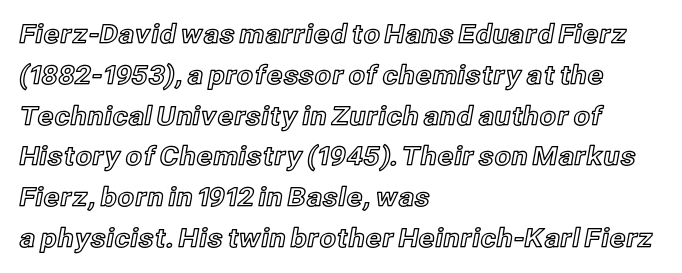
The image shows 26 px text type; set left-aligned, normal line spacing (1.57x), normal letter spacing, not underlined.
